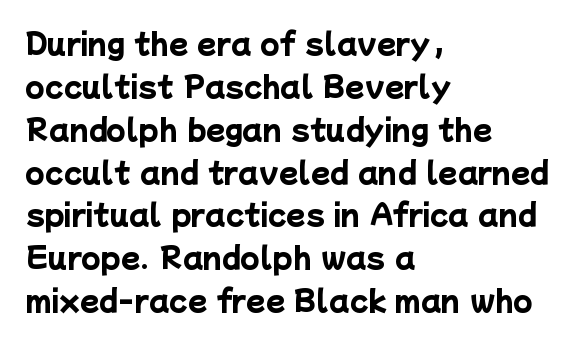
In CSS terms this would be text-align: left. Regarding leading, the lines here are spaced in the standard way. The font family rendered here belongs to the sans-serif group. Only glyphs here, with clear space below each row.
